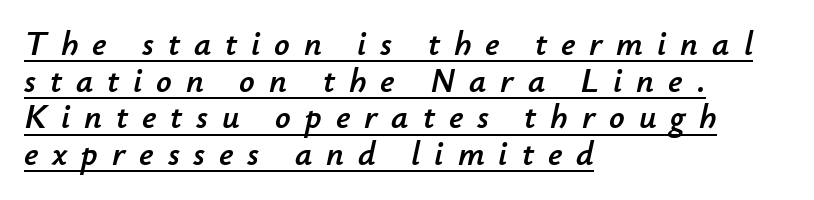
Closely set lines give the paragraph a compact silhouette. This sample has the flowing, uneven cadence of proportional lettering. Glyph-to-glyph distance is far greater than everyday printed text. This sample is left-justified, so line endings fall wherever the words run out.
